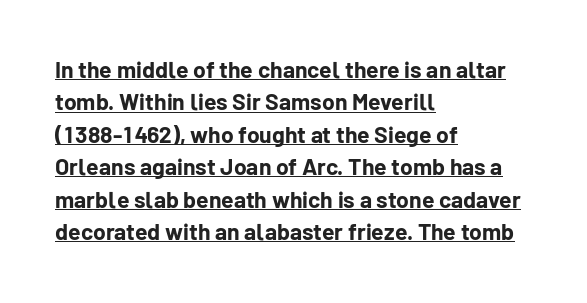
The image shows 23 px bold type, upright; set left-aligned, normal line spacing (1.41x), normal letter spacing, underlined.
